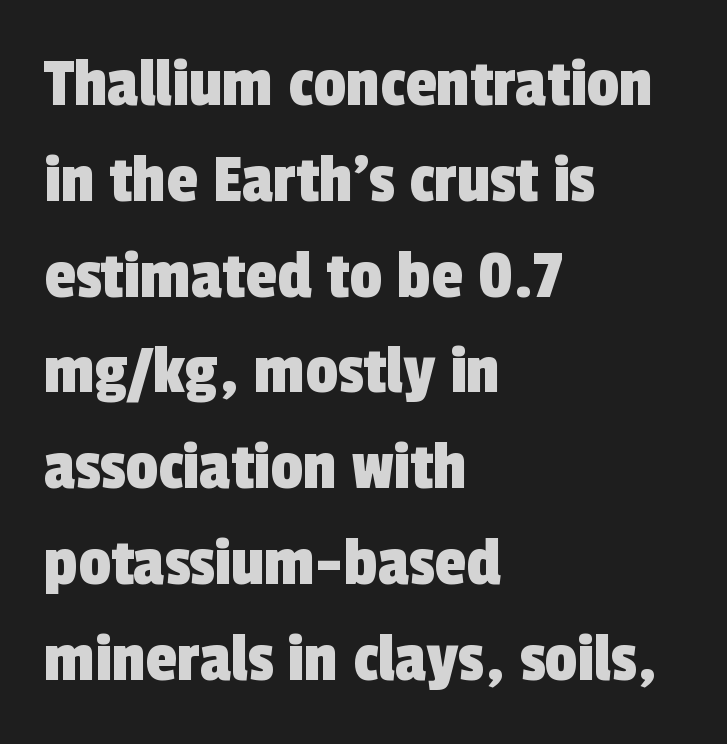
Does the leading feel generous? No, just average. The letters sit at their default tracking, neither squeezed nor spread. Serifs: no, the terminals of the letterforms are clean. Check under the words: just untouched page. Note the varied advance widths — an 'i' is clearly narrower than an 'm'. The setting favours the left margin, as ordinary paragraphs usually do.
